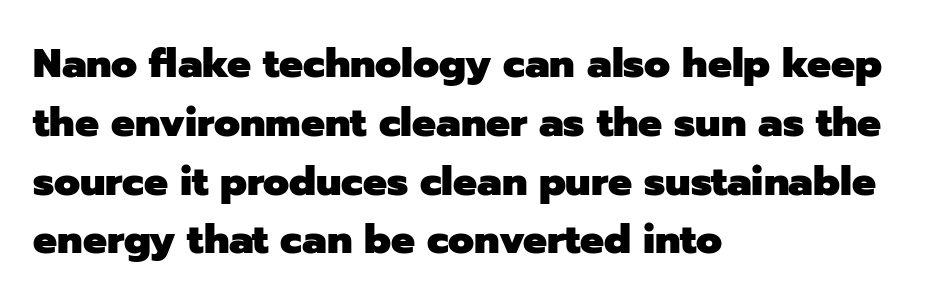
Is this a sans? Yes — the strokes have no serifs. Every character sits straight up, as roman type does. Strokes here are thick enough to call this a true bold. Note the varied advance widths — an 'i' is clearly narrower than an 'm'. Horizontal alignment here is leftward, the default for most running prose.
